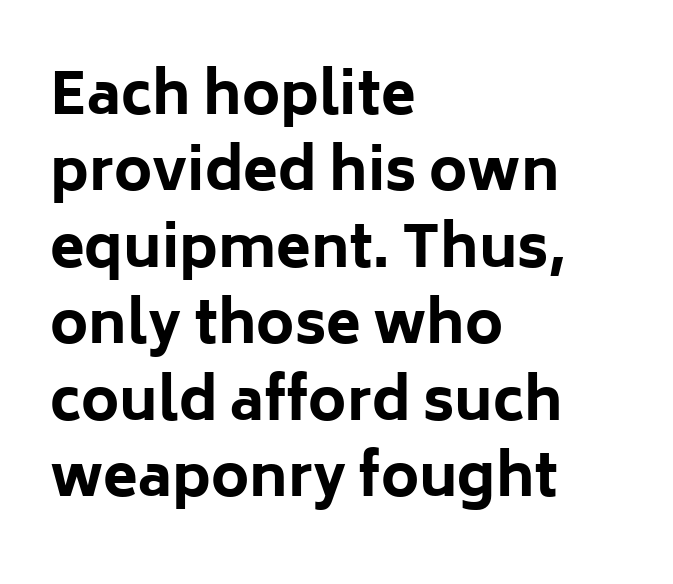
Q: Is the text bold? A: Yes.
Q: Is the text italic (slanted)? A: No, it is upright.
Q: Is the typeface a serif or a sans-serif typeface? A: Sans-serif.
Q: Is the text underlined? A: No.
Q: How is the paragraph aligned? A: Left-aligned.
Q: Is the spacing between letters normal or unusually wide? A: Normal.
Q: Is the spacing between lines tight, normal or loose? A: Normal.
Q: Width (condensed, normal, or wide)? A: Normal.
Q: Stroke contrast? A: Low.
Q: x-height? A: Medium.
Q: Monospaced? A: No.
